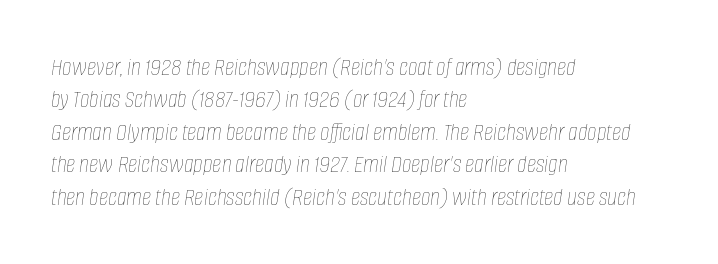
Honestly, the letter spacing is just normal — you wouldn't notice it. The line-height multiplier appears to be the usual default. Slant detected: the letters are inclined. The compositor pushed each line to the left boundary. The foot of each line stays bare and open. The strokes carry an ordinary text weight at most.
